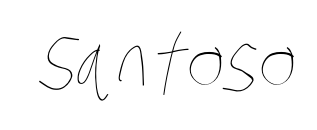
The image shows 80 px thin, condensed type; set normal letter spacing, not underlined; low stroke contrast and a large x-height.
